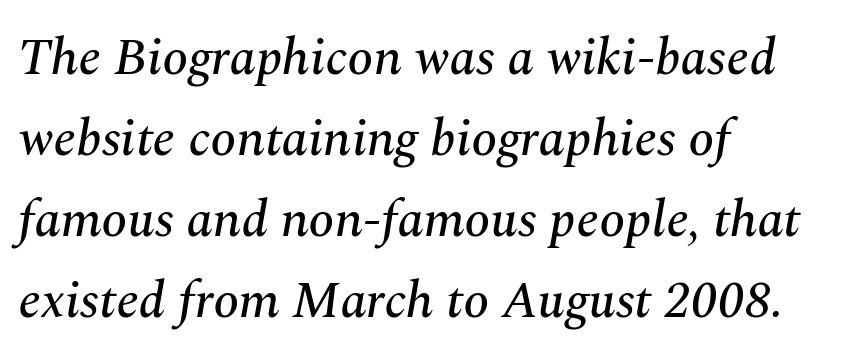
{"serif": "yes", "italic": "yes", "lean": "right", "slant_degrees": 10, "width": "normal", "stroke_contrast": "medium", "x_height": "medium", "monospaced": "no", "underline": "no", "align": "left", "line_spacing": "normal", "line_spacing_ratio": 1.56, "letter_spacing": "normal", "letter_spacing_em": 0.0, "glyph_px": 52}
